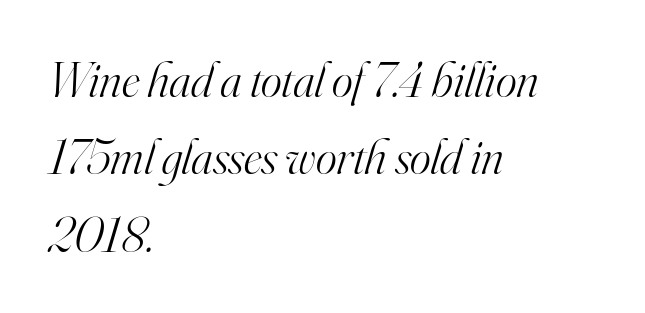
Stems and bowls with no extra thickness — not bold. Rule under the text: the space is simply empty. Each new line begins a customary step beneath the previous one. Standard letterfit; no display-style spreading of the glyphs. These lines are composed in type with serifs.
